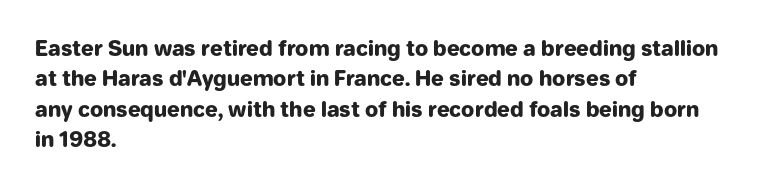
{"italic": "no", "bold": "yes", "underline": "no", "align": "left", "line_spacing": "normal", "line_spacing_ratio": 1.45, "letter_spacing": "normal", "letter_spacing_em": 0.0, "glyph_px": 21}
